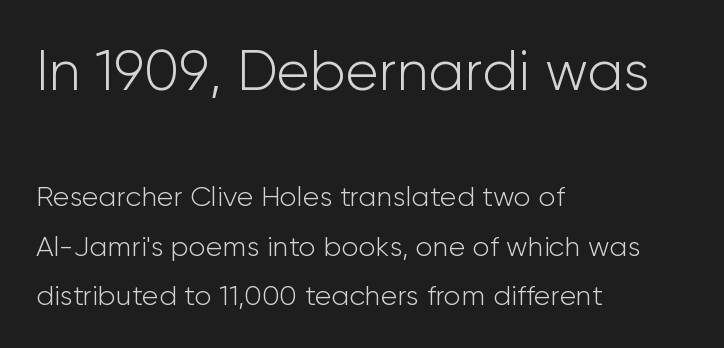
The image shows 56 px light sans-serif type, upright; set left-aligned, line spacing 1.76x, normal letter spacing, not underlined; the first (top) block is 2.0x larger; low stroke contrast and a medium x-height.
